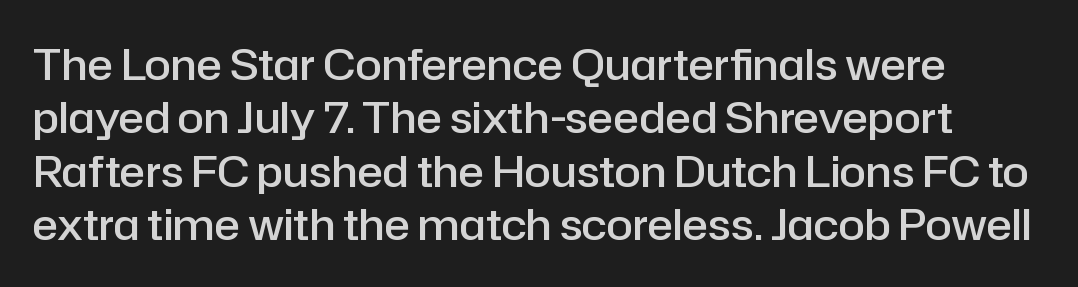
{"serif": "no", "italic": "no", "bold": "semi", "weight": "semibold", "width": "normal", "stroke_contrast": "low", "x_height": "medium", "monospaced": "no", "underline": "no", "line_spacing_ratio": 1.24, "letter_spacing": "normal", "letter_spacing_em": 0.0, "glyph_px": 43}
